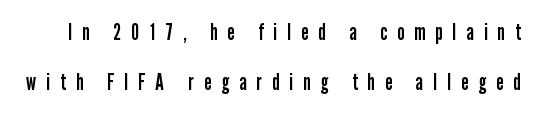
{"italic": "no", "bold": "no", "underline": "no", "line_spacing": "loose", "line_spacing_ratio": 2.18, "letter_spacing": "wide", "letter_spacing_em": 0.44, "glyph_px": 23}
